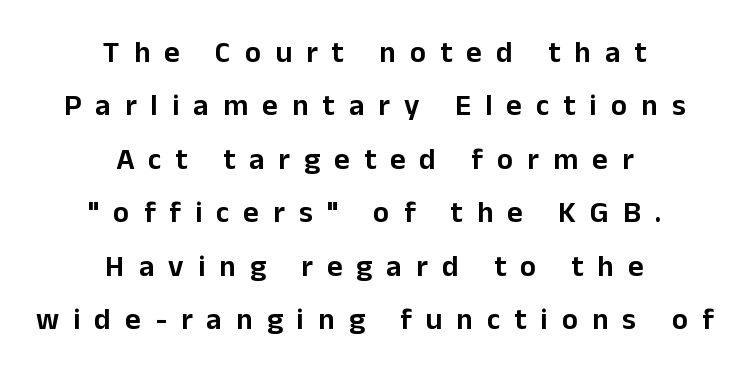
The rendering uses natural spacing where letterforms have individual widths. Every stem runs plumb, perpendicular to the baseline. Short note: letters widely spaced. Which margin do the lines hug? Neither — every line sits in the middle. Clear beneath every line of the passage.
